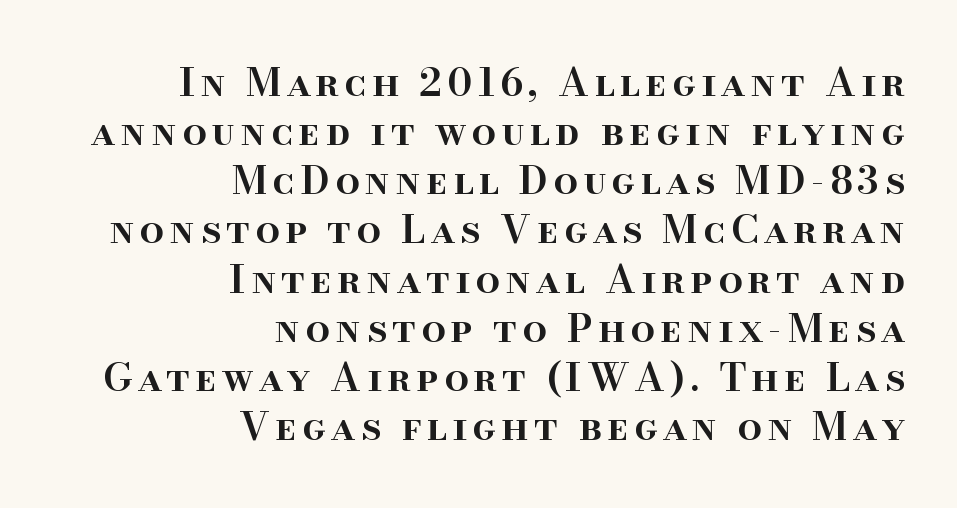
{"serif": "yes", "italic": "no", "bold": "semi", "weight": "semibold", "width": "normal", "stroke_contrast": "high", "x_height": "small", "monospaced": "no", "underline": "no", "align": "right", "line_spacing": "normal", "line_spacing_ratio": 1.26, "glyph_px": 39}
